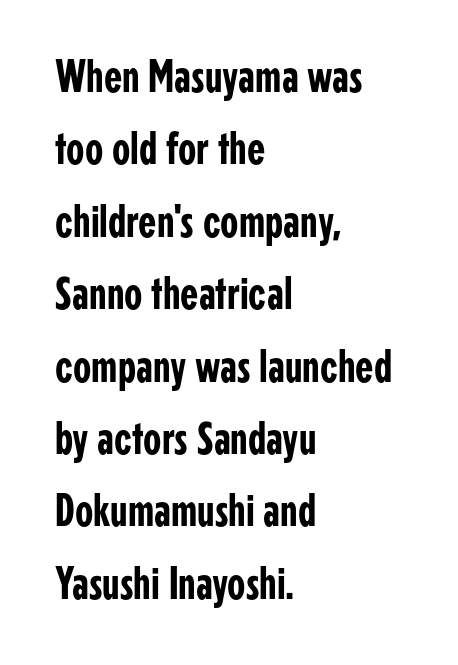
{"serif": "no", "italic": "no", "width": "condensed", "stroke_contrast": "low", "x_height": "medium", "monospaced": "no", "underline": "no", "align": "left", "line_spacing": "normal", "line_spacing_ratio": 1.54, "letter_spacing": "normal", "letter_spacing_em": 0.0, "glyph_px": 47}
